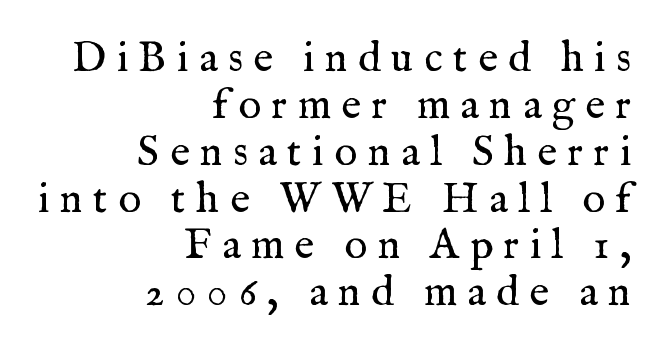
A quiet, ordinary-to-light weight characterises the typeface. A typesetter would call this proportional, since set widths differ per character. The rendering inserts visible extra space after every character. Closely set lines give the paragraph a compact silhouette. The lines are quadded right. The words here are not underlined.
